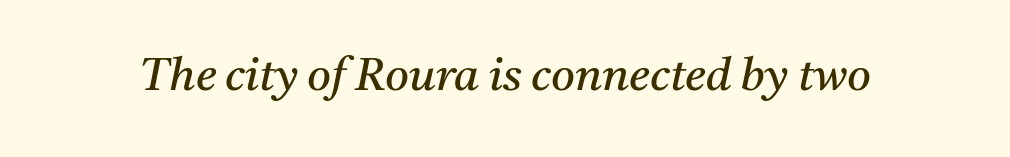
{"serif": "yes", "italic": "yes", "lean": "right", "slant_degrees": 11, "bold": "no", "weight": "regular", "width": "normal", "stroke_contrast": "medium", "x_height": "medium", "monospaced": "no", "underline": "no", "letter_spacing": "normal", "letter_spacing_em": 0.0, "glyph_px": 46}
